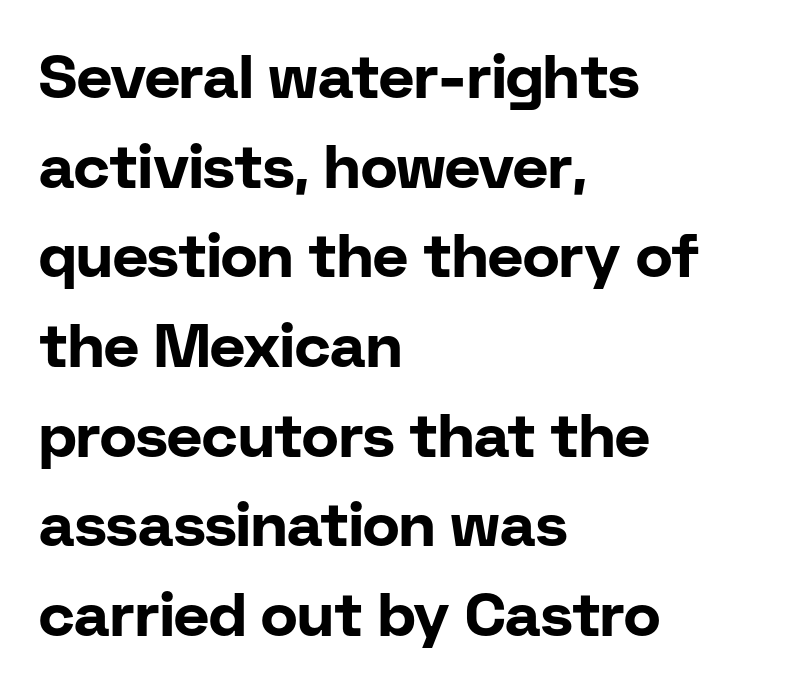
{"serif": "no", "italic": "no", "bold": "yes", "weight": "bold", "width": "normal", "stroke_contrast": "low", "x_height": "medium", "monospaced": "no", "underline": "no", "align": "left", "line_spacing": "normal", "line_spacing_ratio": 1.47, "letter_spacing": "normal", "letter_spacing_em": 0.0, "glyph_px": 61}
